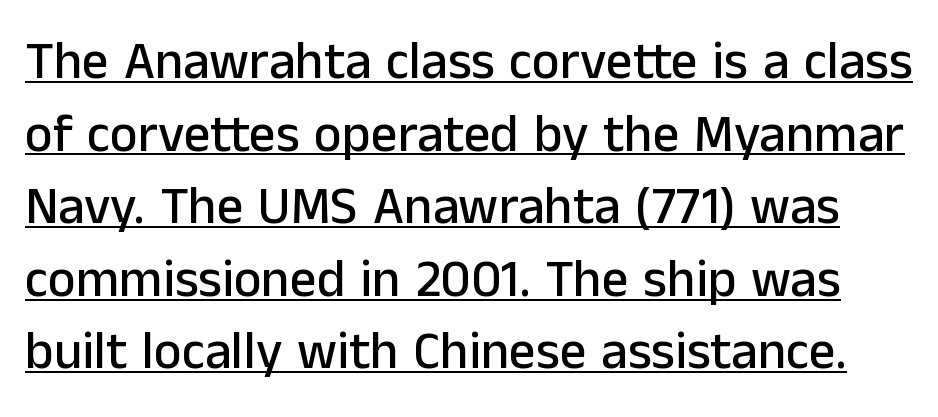
Underlining? Definitely there. Quick note: interline space is typical. The rendering uses natural spacing where letterforms have individual widths. The axis of the letterforms is exactly vertical. Serif or sans? Sans — the stroke terminals are bare.
